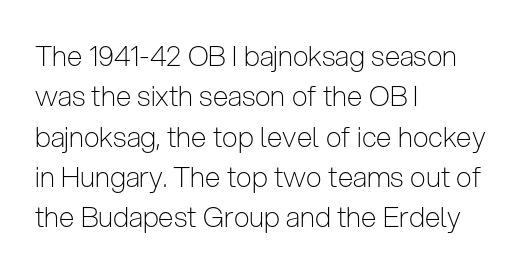
Ascenders rise straight up at ninety degrees. Horizontally, the lines are justified to the leading edge only. The passage shown is typed in a proportional face where columns would drift. Rows of type keep a routine distance in the vertical direction.
